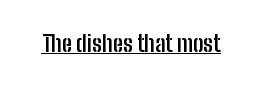
{"italic": "no", "bold": "yes", "underline": "yes", "letter_spacing": "normal", "letter_spacing_em": 0.0, "glyph_px": 23}
